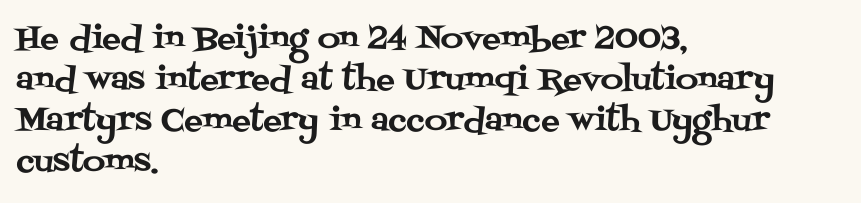
The paragraph has a hard left edge and a soft right edge. Is there much room between lines? A standard amount, neither cramped nor airy. Only glyphs here, with clear space below each row. Students, note that the glyphs here touch the page at normal intervals. In terms of posture, this sample is upright.
